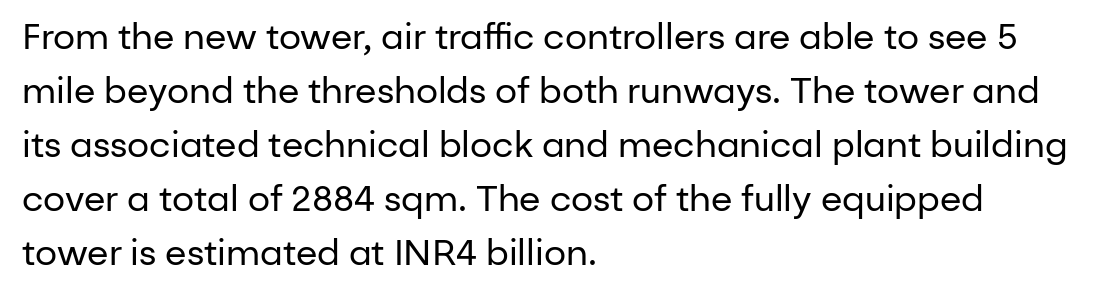
The image shows 35 px regular-weight sans-serif type, upright; set left-aligned, normal line spacing (1.54x), normal letter spacing, not underlined; low stroke contrast and a medium x-height.
